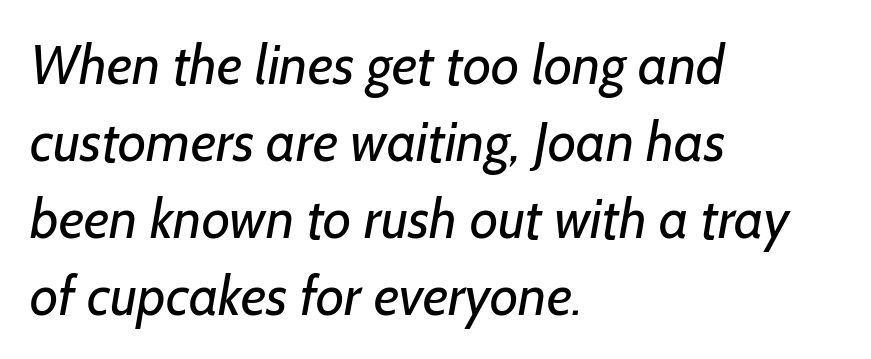
{"serif": "no", "bold": "no", "weight": "regular", "width": "normal", "stroke_contrast": "low", "x_height": "medium", "monospaced": "no", "underline": "no", "align": "left", "line_spacing": "normal", "line_spacing_ratio": 1.4, "letter_spacing": "normal", "letter_spacing_em": 0.0, "glyph_px": 55}
